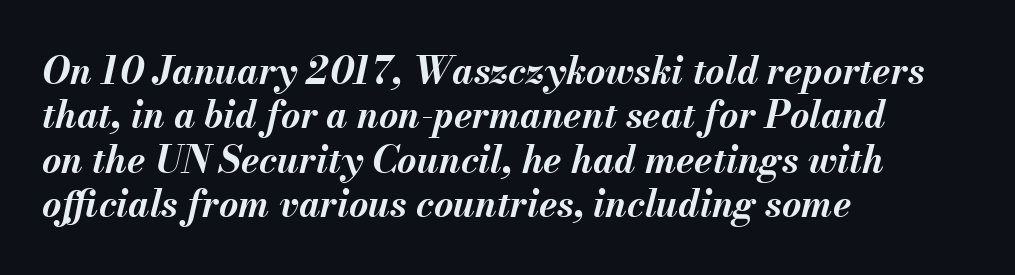
The image shows 37 px bold type, italic (leaning right); set left-aligned, line spacing 1.2x, normal letter spacing, not underlined; medium stroke contrast and a small x-height.
